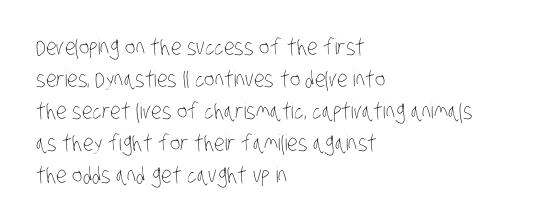
The image shows 22 px text type; set left-aligned, normal line spacing (1.46x), normal letter spacing, not underlined.
